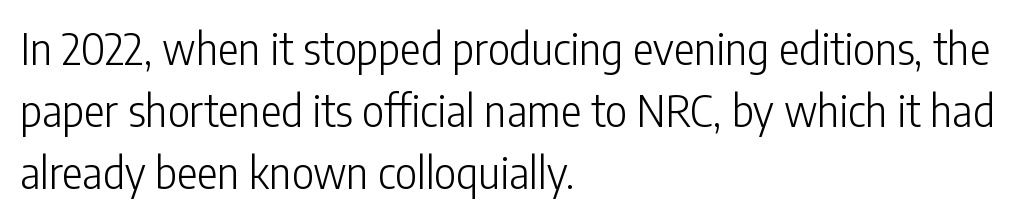
The designer went with a sans here, leaving each stem footless. Every row of glyphs begins at an identical x-position on the left. Any mark beneath the type? The region is blank. The characters are drawn with everyday or finer stroke widths. Each letter keeps its own natural width here, so spacing adapts to shape. The letterforms sit shoulder to shoulder at normal distance.
